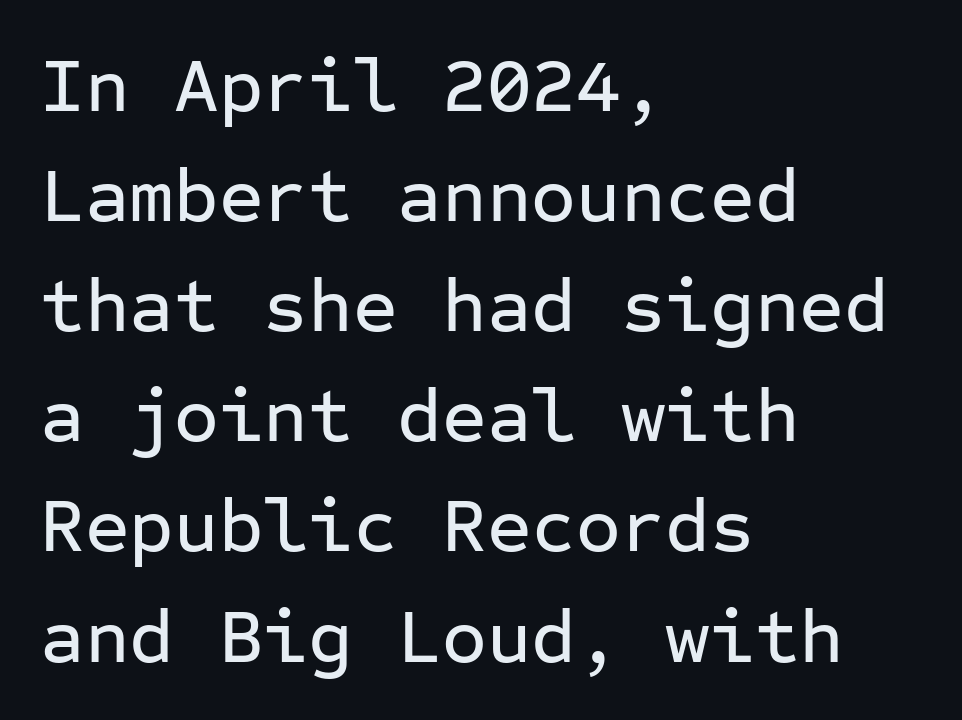
The font family rendered here belongs to the sans-serif group. Short and long lines alike share a common starting point at left. The letters stand upright; this is a roman face. Standard letterfit; no display-style spreading of the glyphs. Is there much room between lines? A standard amount, neither cramped nor airy.
